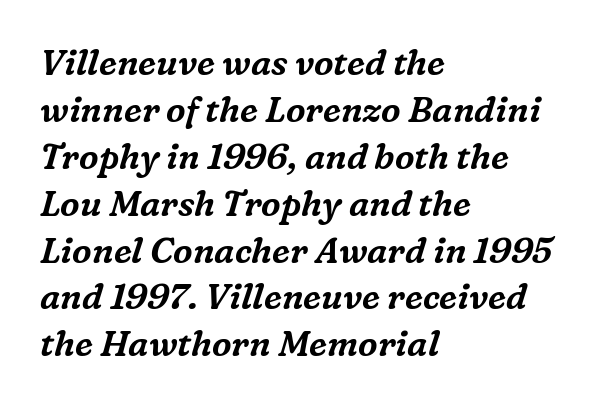
{"serif": "yes", "italic": "yes", "lean": "right", "slant_degrees": 16, "width": "normal", "stroke_contrast": "medium", "x_height": "medium", "monospaced": "no", "underline": "no", "align": "left", "line_spacing": "normal", "line_spacing_ratio": 1.34, "letter_spacing": "normal", "letter_spacing_em": 0.0, "glyph_px": 35}
